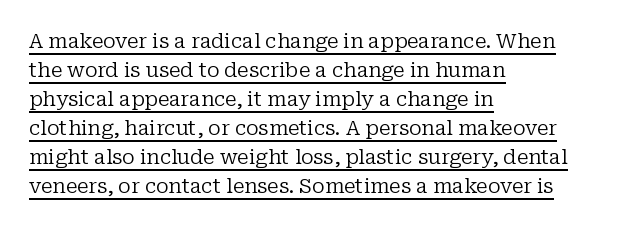
The tracking reads as untouched default to a designer's eye. The line-height multiplier appears to be the usual default. This is not heavy type; no bold has been used. What decoration does the sample have? An underline. The lines are quadded left.
